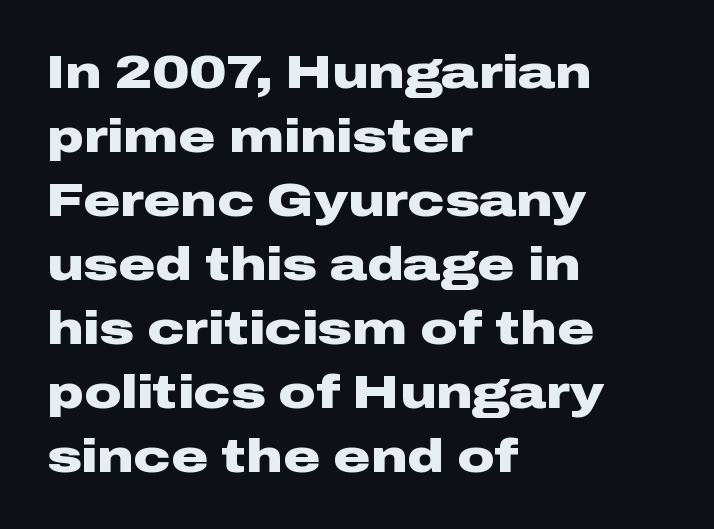
The image shows 46 px heavy, wide sans-serif type, upright; set left-aligned, normal line spacing (1.39x), normal letter spacing, not underlined; low stroke contrast and a medium x-height.
